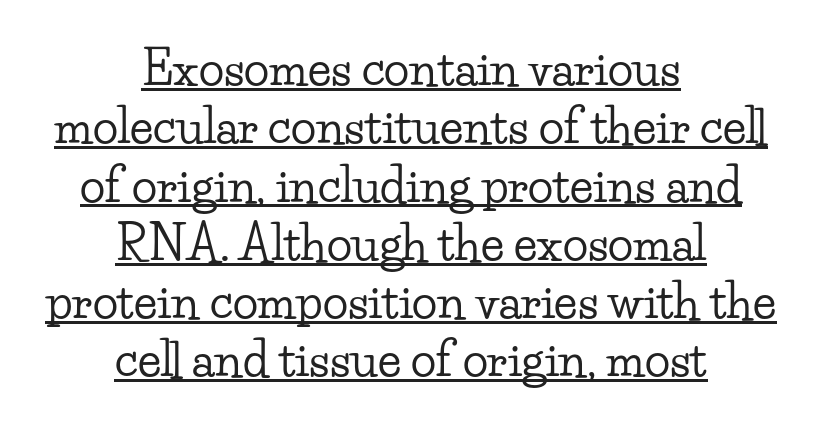
The letters carry serifs — small finishing strokes at the ends of their stems. Line starts and ends both wander, symmetrically. Every stem runs plumb, perpendicular to the baseline. Spacing verdict: proportional, widths tailored to each character. These characters rest on top of a visible drawn line.
